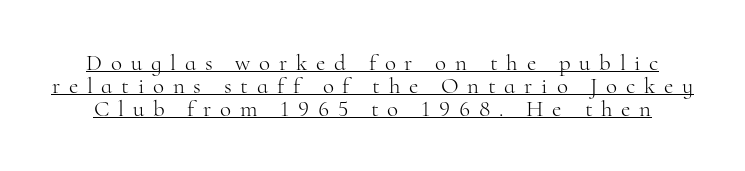
You can see a thin bar hugging the bottom of the glyphs. Cramped leading. These lines have a slow, spaced-out rhythm from letter to letter. No letter is thick-stroked: the sample isn't bold. The type sits square on the baseline with zero lean.
